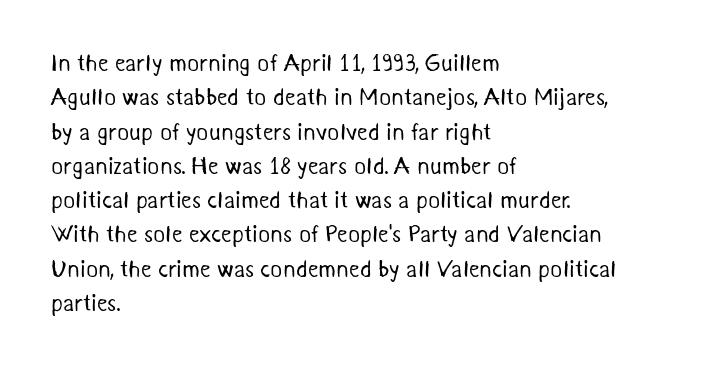
The image shows 23 px text type; set left-aligned, normal line spacing (1.49x), normal letter spacing, not underlined.
